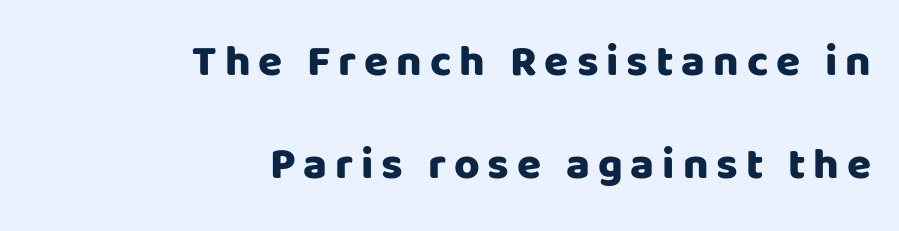
Compared with an ordinary text face, these strokes are far heavier — a full bold. Teacher's note: observe the even right margin — that is flush-right alignment. Horizontal bands of white between lines are thick stripes. Do the characters align in a grid? No, the font is proportional.
